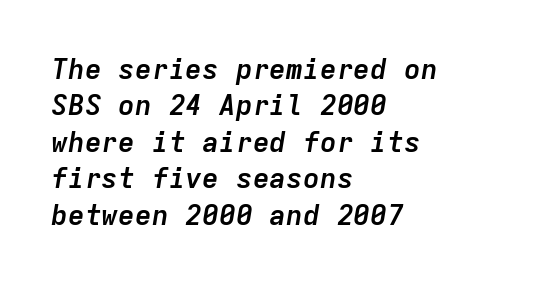
{"italic": "yes", "lean": "right", "slant_degrees": 9, "bold": "yes", "weight": "semibold", "width": "normal", "stroke_contrast": "low", "x_height": "medium", "monospaced": "yes", "underline": "no", "align": "left", "line_spacing": "normal", "line_spacing_ratio": 1.3, "letter_spacing": "normal", "letter_spacing_em": 0.0, "glyph_px": 28}
